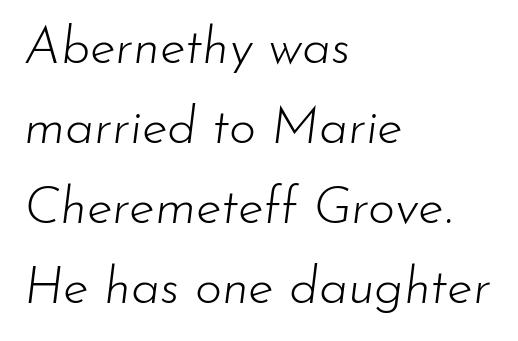
Q: Is the text bold? A: No.
Q: Is the text italic (slanted)? A: Yes, it leans right by about 7 degrees.
Q: Is the text underlined? A: No.
Q: How is the paragraph aligned? A: Left-aligned.
Q: Is the spacing between letters normal or unusually wide? A: Normal.
Q: Is the spacing between lines tight, normal or loose? A: Normal.
Q: Width (condensed, normal, or wide)? A: Normal.
Q: Stroke contrast? A: Low.
Q: x-height? A: Small.
Q: Monospaced? A: No.
